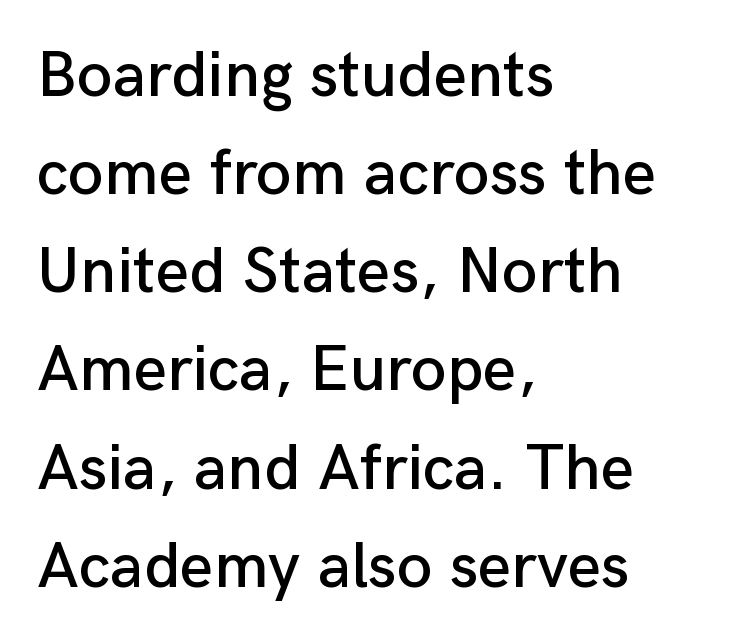
The image shows 65 px sans-serif type, upright; set left-aligned, normal line spacing (1.51x), normal letter spacing, not underlined; low stroke contrast and a medium x-height.
